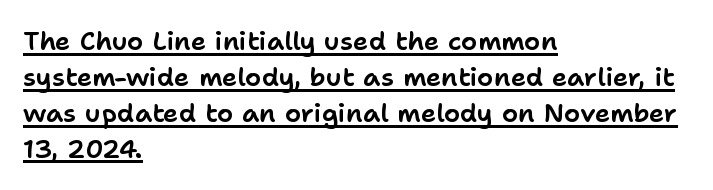
The image shows 26 px text type, upright; set left-aligned, normal line spacing (1.38x), normal letter spacing, underlined.
